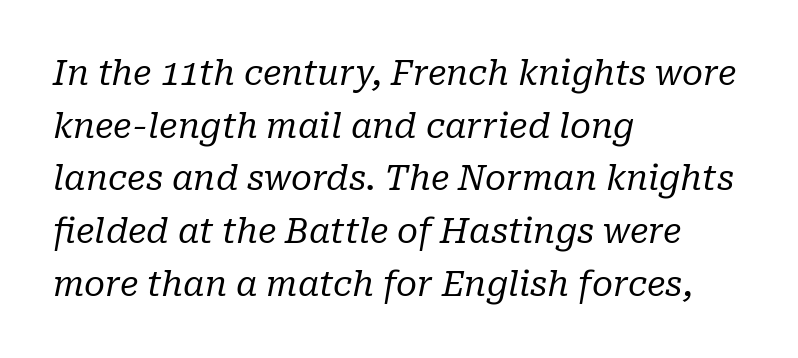
Caption: face not bold, strokes unweighted. A student would call this left alignment; a typographer would say flush left, rag right. Nobody touched the tracking dial on this one. The designer left line spacing at the default.
